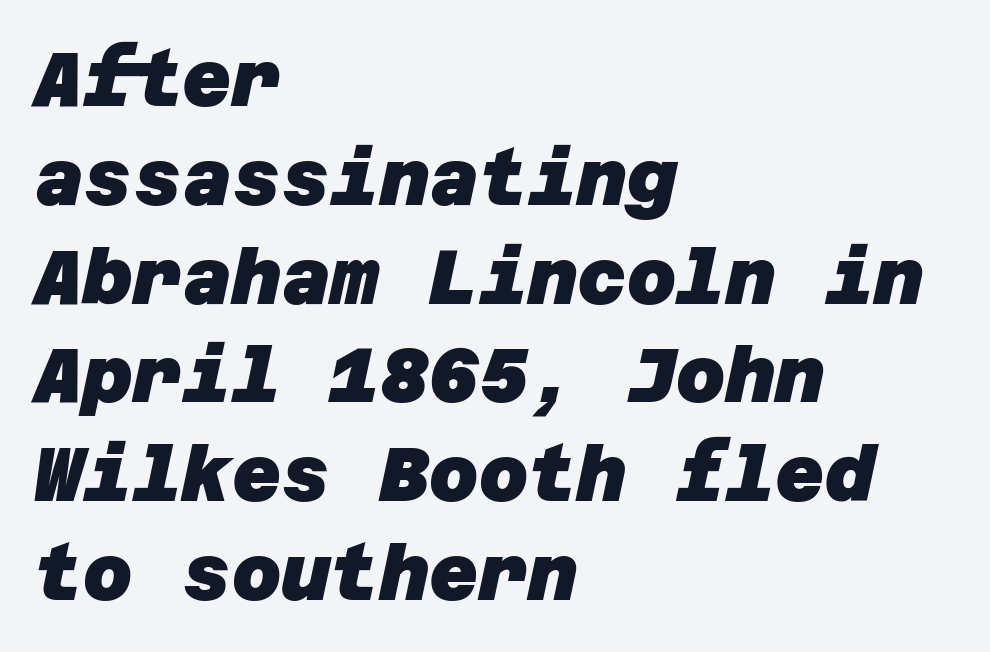
Students, observe: this is what conventionally led text looks like. The typesetter chose a ragged-right arrangement here. The passage shown is typeset with a sans-serif family. The font is running at its bold setting. Descenders hang freely into open space. How are the letters spaced? Ordinarily, with no added tracking.
